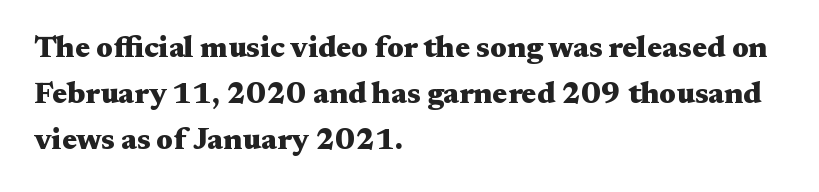
Q: Is the text bold? A: Yes.
Q: Is the text italic (slanted)? A: No, it is upright.
Q: Is the typeface a serif or a sans-serif typeface? A: Serif.
Q: Is the text underlined? A: No.
Q: How is the paragraph aligned? A: Left-aligned.
Q: Is the spacing between letters normal or unusually wide? A: Normal.
Q: Is the spacing between lines tight, normal or loose? A: Normal.
Q: Width (condensed, normal, or wide)? A: Wide.
Q: Stroke contrast? A: Medium.
Q: x-height? A: Medium.
Q: Monospaced? A: No.
